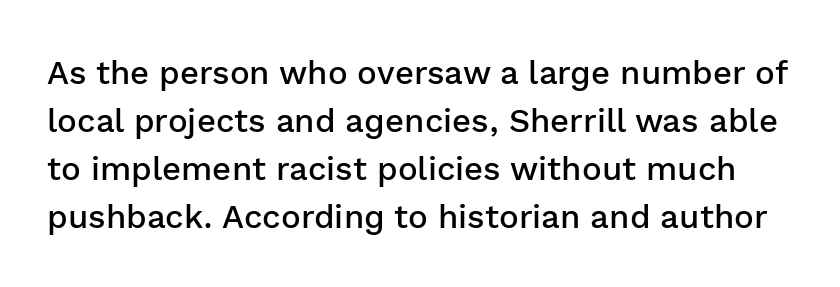
The image shows 33 px semibold sans-serif type, upright; set normal line spacing (1.45x), normal letter spacing, not underlined; low stroke contrast and a medium x-height.
